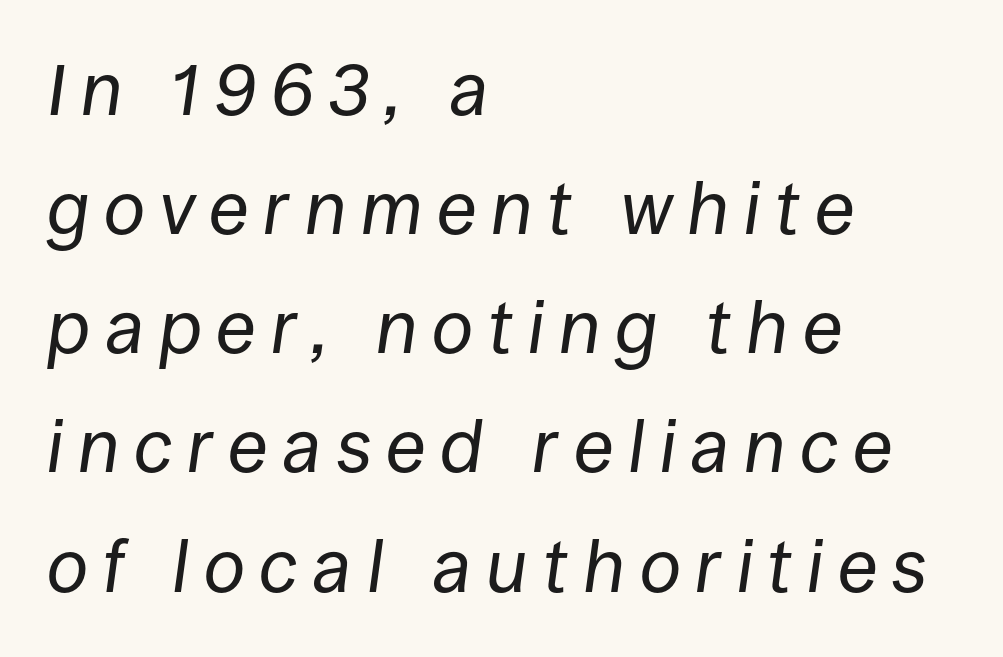
{"italic": "yes", "lean": "right", "slant_degrees": 8, "bold": "no", "weight": "regular", "width": "normal", "stroke_contrast": "low", "x_height": "large", "monospaced": "no", "underline": "no", "align": "left", "line_spacing": "normal", "line_spacing_ratio": 1.61, "letter_spacing": "wide", "letter_spacing_em": 0.2, "glyph_px": 74}
